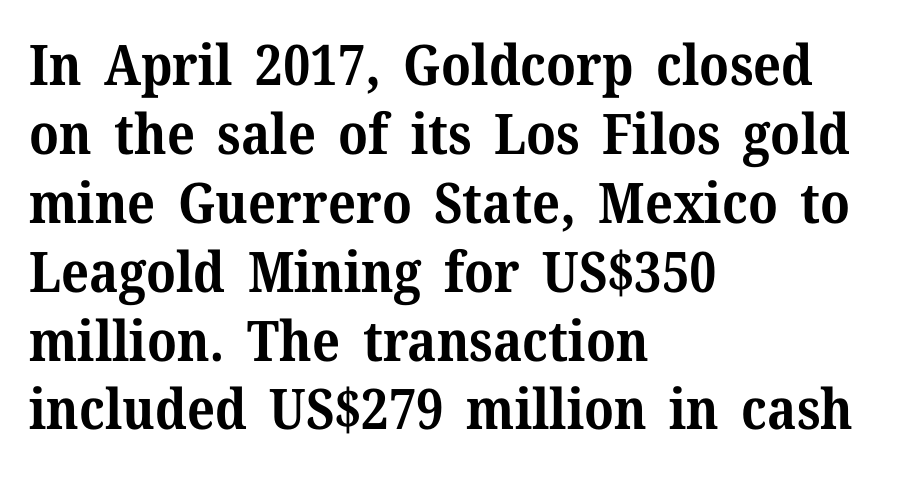
Regarding serifs, this sample has them. Spacing between characters is what you'd get straight out of the box. It's the straight-up-and-down kind of type. The gap between lines stays unmarked. These lines are rendered in a variable-pitch font. The paragraph has a hard left edge and a soft right edge.
